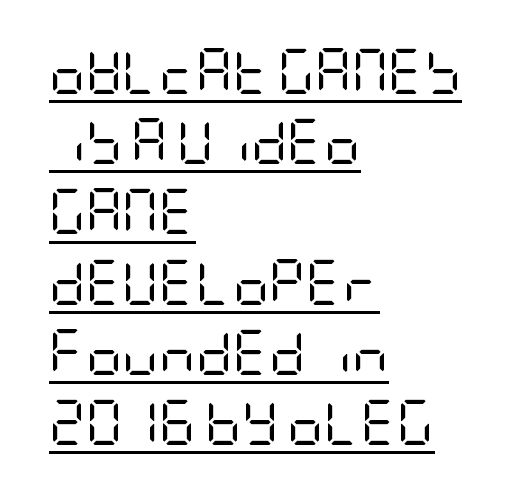
{"serif": "no", "italic": "no", "bold": "no", "weight": "regular", "width": "condensed", "stroke_contrast": "low", "x_height": "large", "underline": "yes", "align": "left", "line_spacing": "normal", "line_spacing_ratio": 1.56, "letter_spacing": "normal", "letter_spacing_em": 0.0, "glyph_px": 45}
